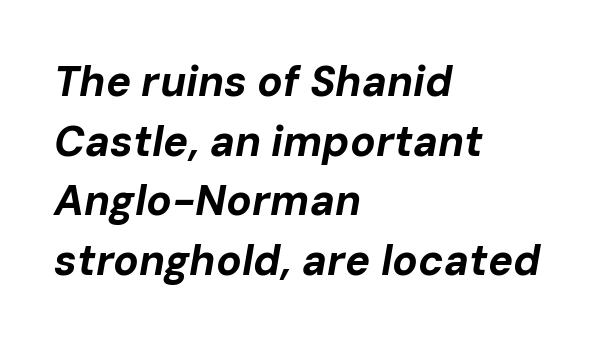
{"italic": "yes", "lean": "right", "slant_degrees": 10, "bold": "yes", "weight": "bold", "width": "normal", "stroke_contrast": "low", "x_height": "medium", "monospaced": "no", "underline": "no", "align": "left", "line_spacing": "normal", "line_spacing_ratio": 1.42, "letter_spacing": "normal", "letter_spacing_em": 0.0, "glyph_px": 42}
